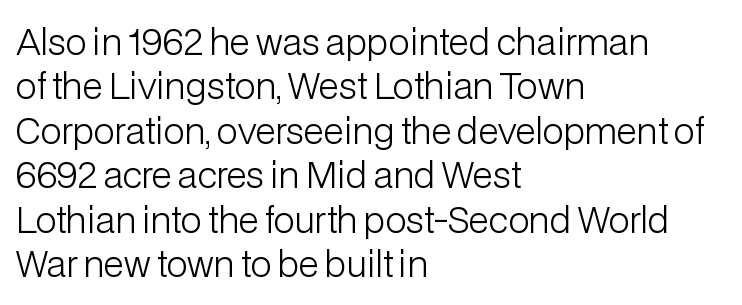
Q: Is the text bold? A: No.
Q: Is the text italic (slanted)? A: No, it is upright.
Q: Is the typeface a serif or a sans-serif typeface? A: Sans-serif.
Q: Is the text underlined? A: No.
Q: How is the paragraph aligned? A: Left-aligned.
Q: Is the spacing between letters normal or unusually wide? A: Normal.
Q: Is the spacing between lines tight, normal or loose? A: Normal.
Q: Width (condensed, normal, or wide)? A: Normal.
Q: Stroke contrast? A: Low.
Q: x-height? A: Medium.
Q: Monospaced? A: No.
